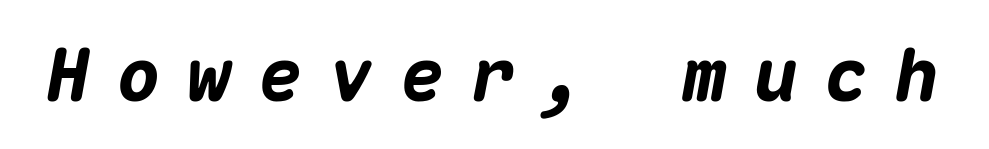
Q: Is the text bold? A: Yes.
Q: Is the text italic (slanted)? A: Yes, it leans right by about 10 degrees.
Q: Is the text underlined? A: No.
Q: Is the spacing between letters normal or unusually wide? A: Unusually wide.
Q: Width (condensed, normal, or wide)? A: Normal.
Q: Stroke contrast? A: Medium.
Q: x-height? A: Medium.
Q: Monospaced? A: Yes.
